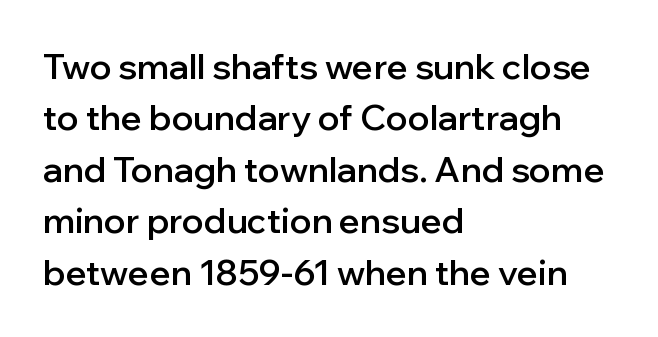
Each new line begins a customary step beneath the previous one. These lines carry some extra weight — a demibold, not a full bold. Classification — sans serif. Clear beneath every line of the passage. The face used here is proportionally spaced, like ordinary book or web type. Typeset ragged right — the left edge is the straight one.
